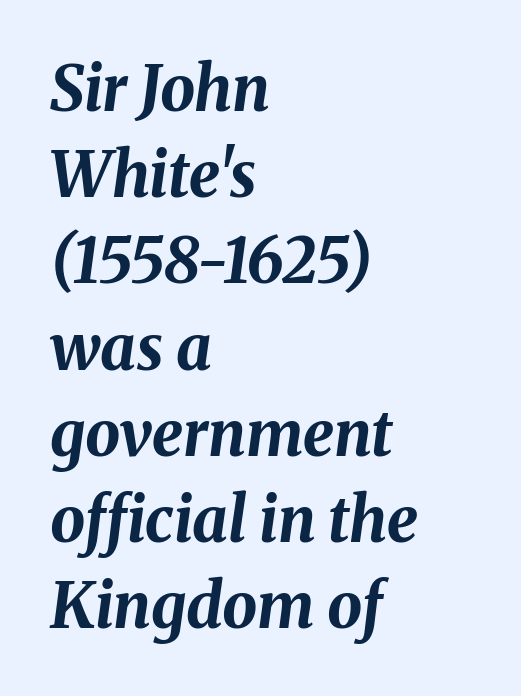
{"italic": "yes", "lean": "right", "slant_degrees": 8, "bold": "yes", "weight": "bold", "width": "normal", "stroke_contrast": "medium", "x_height": "medium", "monospaced": "no", "underline": "no", "align": "left", "line_spacing": "normal", "line_spacing_ratio": 1.39, "letter_spacing": "normal", "letter_spacing_em": 0.0, "glyph_px": 62}
